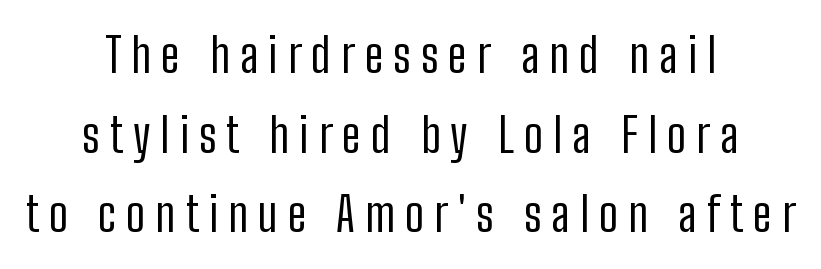
No chunkiness to these letters — they're not bold. A sans-serif font was chosen for this passage. Nope, not italic — everything's standing straight. The lines sit at an ordinary, default distance from one another.
